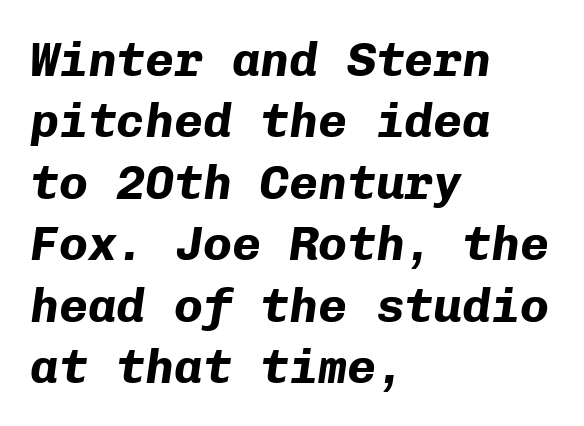
{"italic": "yes", "lean": "right", "slant_degrees": 8, "bold": "yes", "weight": "bold", "width": "normal", "stroke_contrast": "low", "x_height": "medium", "monospaced": "yes", "underline": "no", "align": "left", "line_spacing": "normal", "line_spacing_ratio": 1.28, "letter_spacing": "normal", "letter_spacing_em": 0.0, "glyph_px": 48}
